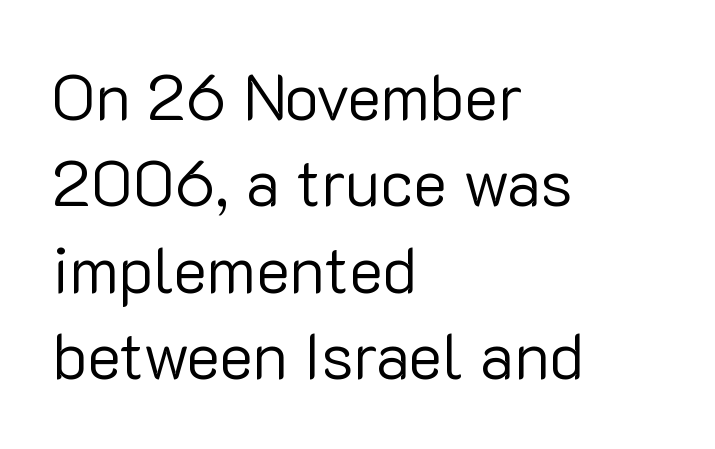
This is not heavy type; no bold has been used. Interline gaps are of average width in this sample. Note the varied advance widths — an 'i' is clearly narrower than an 'm'. The specimen reads as upright at a glance. Compared with typical body copy, the letter spacing here is the same.
